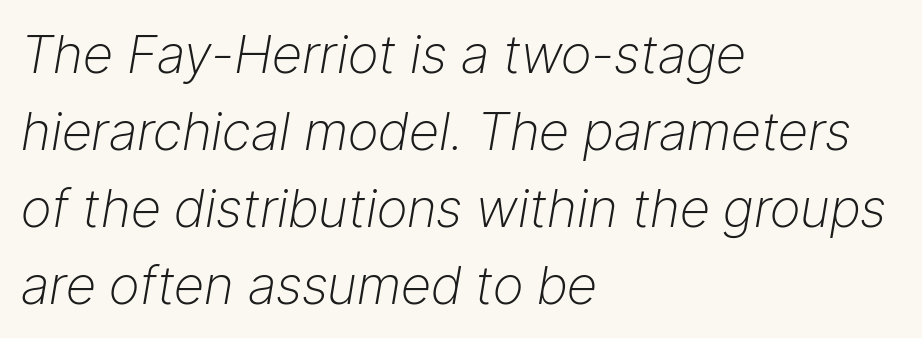
The image shows 53 px light type, italic (leaning right); set left-aligned, normal line spacing (1.45x), normal letter spacing, not underlined; low stroke contrast and a medium x-height.
